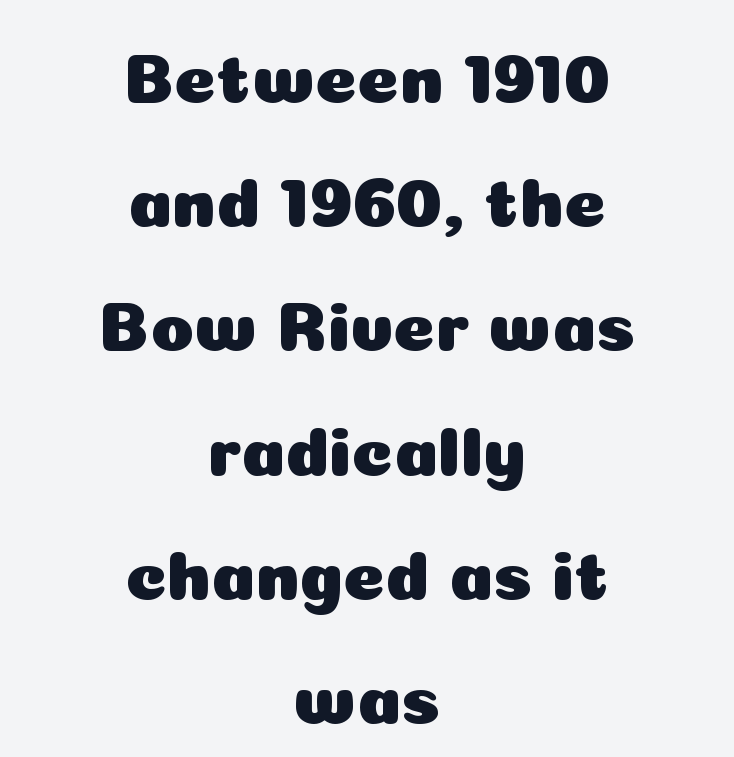
{"serif": "no", "italic": "no", "width": "normal", "stroke_contrast": "low", "x_height": "medium", "monospaced": "no", "underline": "no", "align": "center", "line_spacing_ratio": 1.75, "letter_spacing": "normal", "letter_spacing_em": 0.0, "glyph_px": 71}
